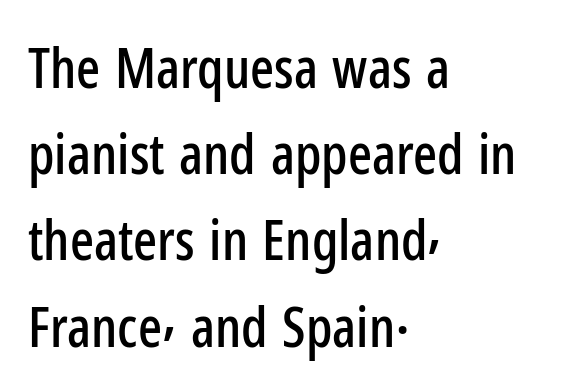
The image shows 56 px condensed sans-serif type, upright; set left-aligned, normal line spacing (1.54x), normal letter spacing, not underlined; low stroke contrast and a medium x-height.
